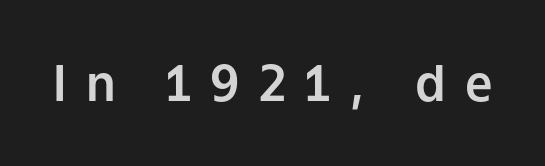
Q: Is the text italic (slanted)? A: No, it is upright.
Q: Is the typeface a serif or a sans-serif typeface? A: Sans-serif.
Q: Is the text underlined? A: No.
Q: Is the spacing between letters normal or unusually wide? A: Unusually wide.
Q: Width (condensed, normal, or wide)? A: Normal.
Q: Stroke contrast? A: Low.
Q: x-height? A: Medium.
Q: Monospaced? A: No.
